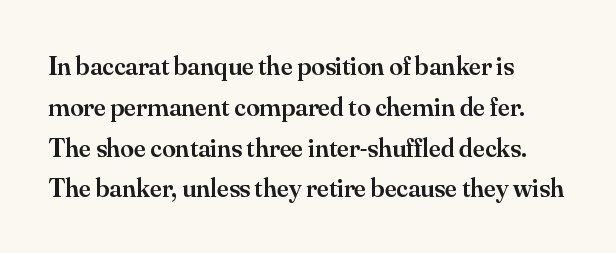
Q: Is the text bold? A: Semi-bold.
Q: Is the text italic (slanted)? A: No, it is upright.
Q: Is the text underlined? A: No.
Q: How is the paragraph aligned? A: Left-aligned.
Q: Is the spacing between letters normal or unusually wide? A: Normal.
Q: Is the spacing between lines tight, normal or loose? A: Normal.
